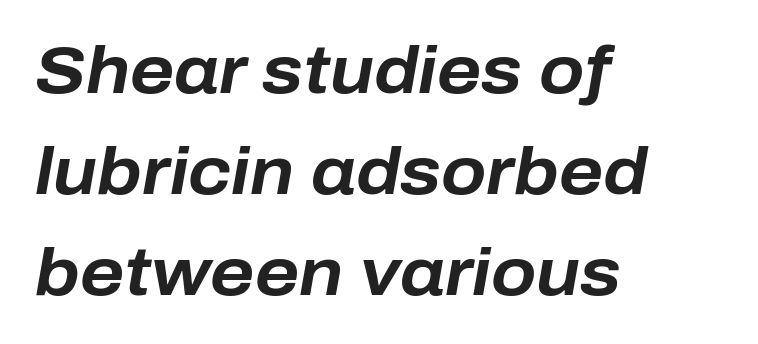
Q: Is the text bold? A: Yes.
Q: Is the text italic (slanted)? A: Yes, it leans right by about 10 degrees.
Q: Is the text underlined? A: No.
Q: How is the paragraph aligned? A: Left-aligned.
Q: Is the spacing between letters normal or unusually wide? A: Normal.
Q: Is the spacing between lines tight, normal or loose? A: Normal.
Q: Width (condensed, normal, or wide)? A: Normal.
Q: Stroke contrast? A: Low.
Q: x-height? A: Medium.
Q: Monospaced? A: No.
